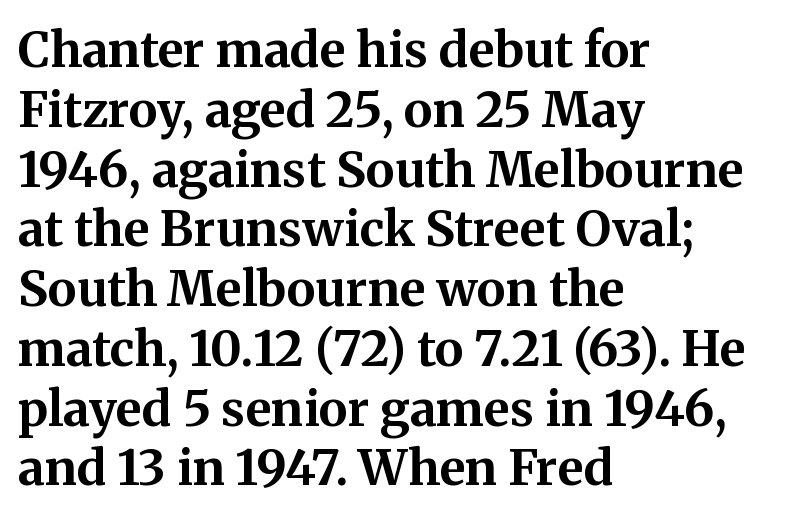
The image shows 49 px bold serif type, upright; set left-aligned, line spacing 1.22x, normal letter spacing, not underlined; medium stroke contrast and a medium x-height.
